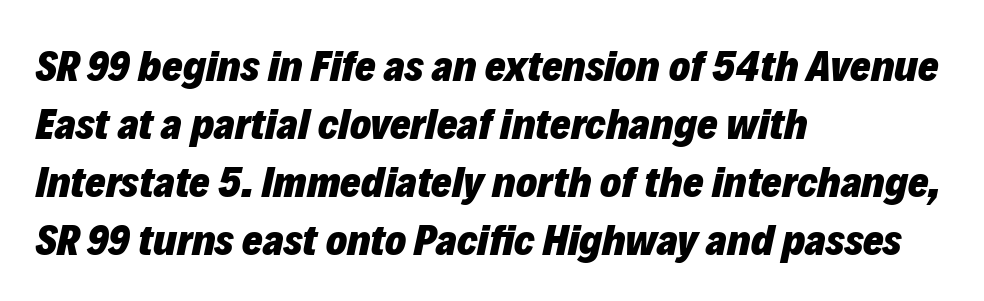
The image shows 44 px heavy type, italic (leaning right); set left-aligned, normal line spacing (1.32x), normal letter spacing, not underlined; low stroke contrast and a medium x-height.
